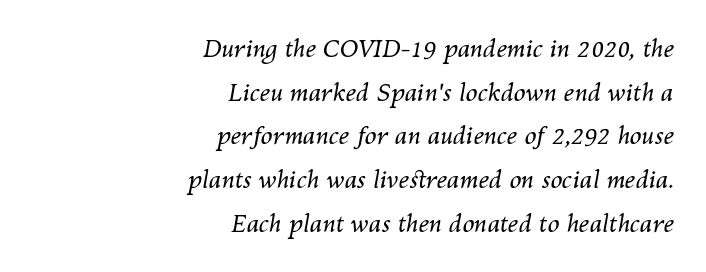
Q: Is the text bold? A: No.
Q: Is the text italic (slanted)? A: Yes, it leans right by about 10 degrees.
Q: Is the text underlined? A: No.
Q: How is the paragraph aligned? A: Right-aligned.
Q: Is the spacing between letters normal or unusually wide? A: Normal.
